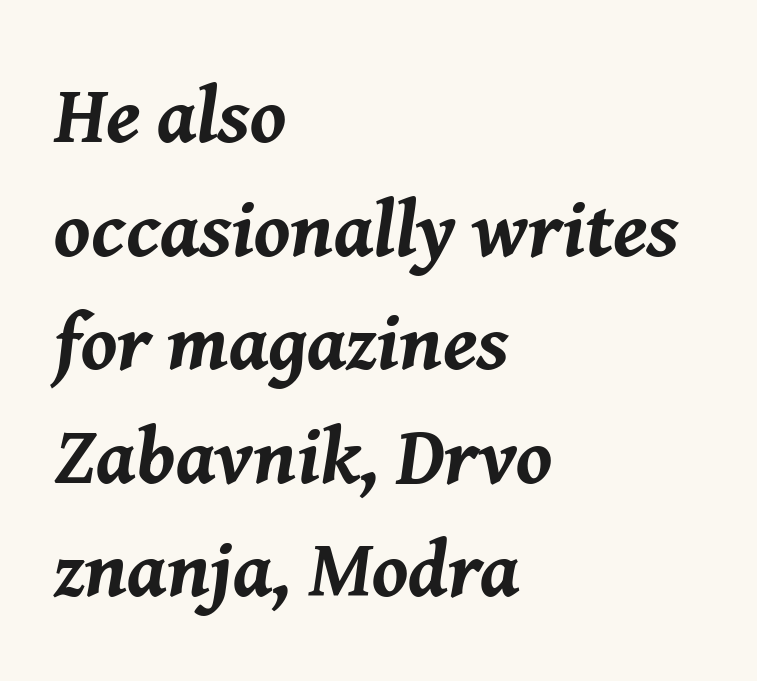
{"italic": "yes", "lean": "right", "slant_degrees": 8, "bold": "yes", "weight": "bold", "width": "normal", "stroke_contrast": "medium", "x_height": "medium", "monospaced": "no", "underline": "no", "align": "left", "line_spacing": "normal", "line_spacing_ratio": 1.42, "letter_spacing": "normal", "letter_spacing_em": 0.0, "glyph_px": 80}
